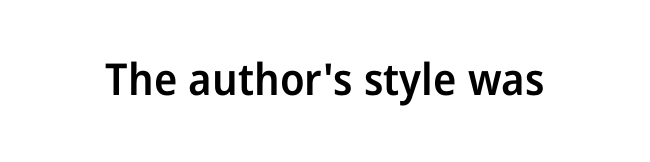
Characters remain perfectly vertical along every line. Slightly chunky letters — semibold, I'd say, not full bold. Note the varied advance widths — an 'i' is clearly narrower than an 'm'. The space beneath each line is pristine and unruled. How are the letters spaced? Ordinarily, with no added tracking.
